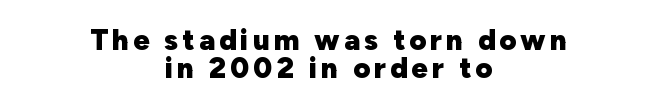
{"serif": "no", "italic": "no", "bold": "yes", "weight": "heavy", "width": "normal", "stroke_contrast": "low", "x_height": "medium", "monospaced": "no", "underline": "no", "align": "center", "line_spacing": "tight", "line_spacing_ratio": 0.97, "glyph_px": 29}
